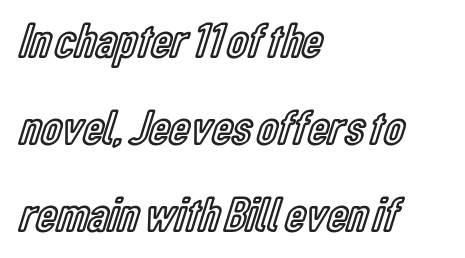
Q: Is the text italic (slanted)? A: Yes.
Q: Is the text underlined? A: No.
Q: How is the paragraph aligned? A: Left-aligned.
Q: Is the spacing between letters normal or unusually wide? A: Normal.
Q: Width (condensed, normal, or wide)? A: Condensed.
Q: x-height? A: Medium.
Q: Monospaced? A: No.
